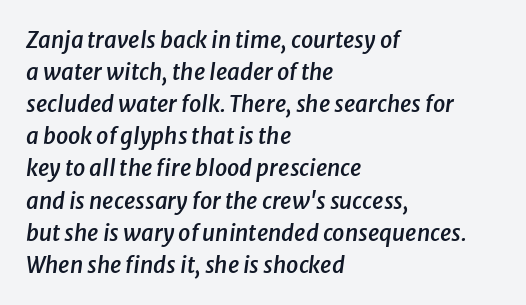
Q: Is the text bold? A: Semi-bold.
Q: Is the text italic (slanted)? A: Yes, it leans right by about 8 degrees.
Q: Is the text underlined? A: No.
Q: How is the paragraph aligned? A: Left-aligned.
Q: Is the spacing between letters normal or unusually wide? A: Normal.
Q: Is the spacing between lines tight, normal or loose? A: Normal.
